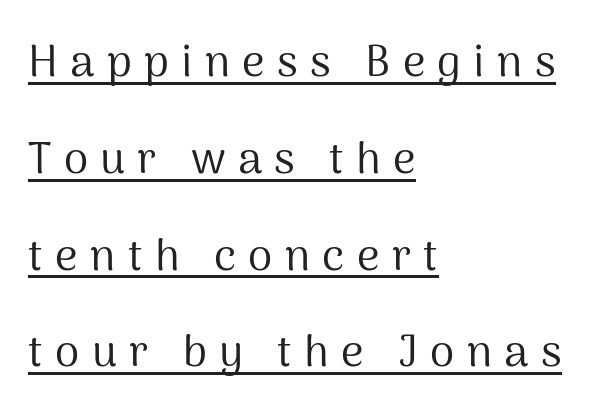
A typesetter would call this leading open, well beyond the default. A baseline rule has been typeset under these characters. The face used here is proportionally spaced, like ordinary book or web type. In terms of letterform style, serifs are entirely absent. Left-aligned paragraph, ragged on the right.
